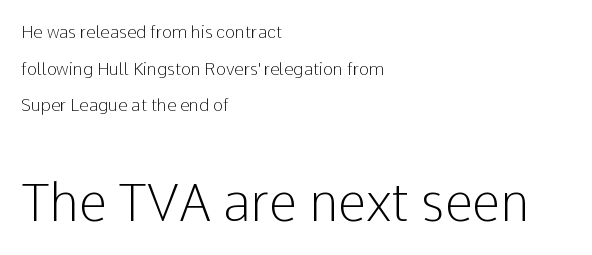
Q: Is the text bold? A: No.
Q: Is the text italic (slanted)? A: No, it is upright.
Q: Is the typeface a serif or a sans-serif typeface? A: Sans-serif.
Q: Is the text underlined? A: No.
Q: How is the paragraph aligned? A: Left-aligned.
Q: Is the spacing between letters normal or unusually wide? A: Normal.
Q: Is the spacing between lines tight, normal or loose? A: Loose.
Q: Which block of text is set in a larger size, the first (top) or the second (bottom)? A: The second (bottom) one.
Q: Width (condensed, normal, or wide)? A: Normal.
Q: Stroke contrast? A: Low.
Q: x-height? A: Medium.
Q: Monospaced? A: No.
